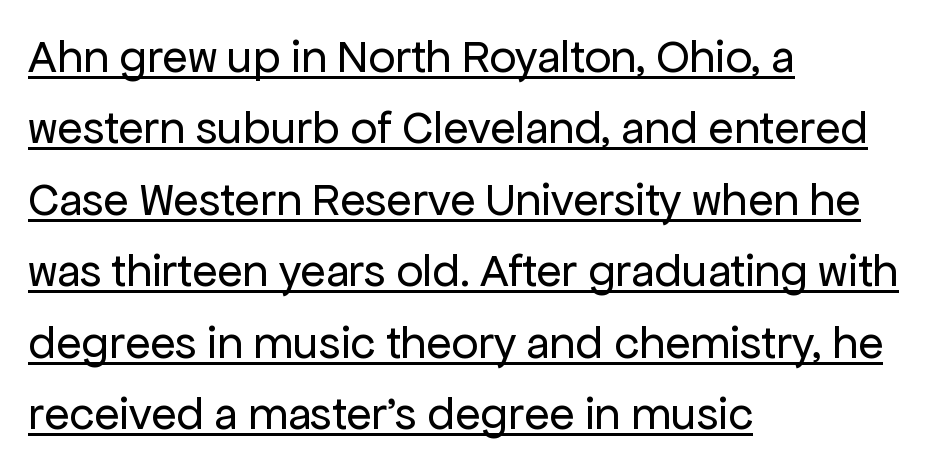
{"serif": "no", "italic": "no", "bold": "no", "weight": "regular", "width": "normal", "stroke_contrast": "low", "x_height": "medium", "monospaced": "no", "underline": "yes", "align": "left", "line_spacing": "normal", "line_spacing_ratio": 1.52, "letter_spacing": "normal", "letter_spacing_em": 0.0, "glyph_px": 47}
